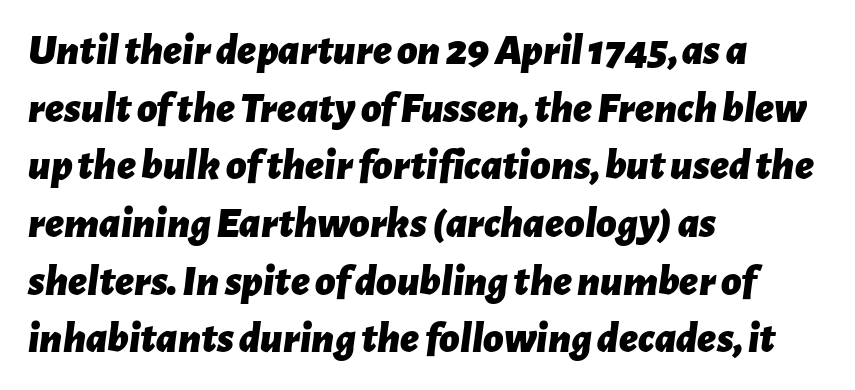
{"italic": "yes", "lean": "right", "slant_degrees": 7, "bold": "yes", "weight": "bold", "width": "normal", "stroke_contrast": "low", "x_height": "medium", "monospaced": "no", "underline": "no", "align": "left", "line_spacing": "normal", "line_spacing_ratio": 1.31, "letter_spacing": "normal", "letter_spacing_em": 0.0, "glyph_px": 44}
